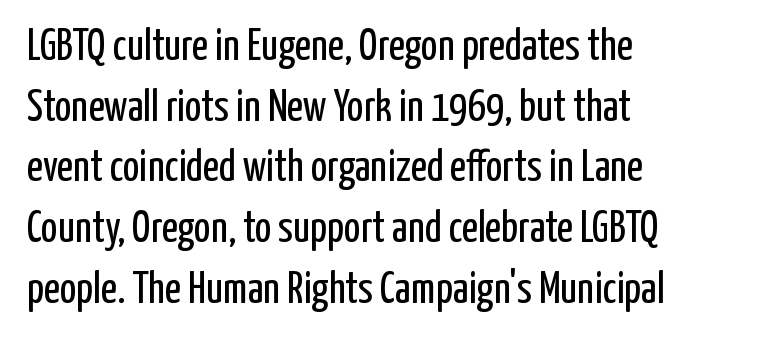
{"serif": "no", "italic": "no", "bold": "no", "weight": "regular", "width": "condensed", "stroke_contrast": "low", "x_height": "medium", "monospaced": "no", "underline": "no", "align": "left", "line_spacing": "normal", "line_spacing_ratio": 1.38, "letter_spacing": "normal", "letter_spacing_em": 0.0, "glyph_px": 44}
